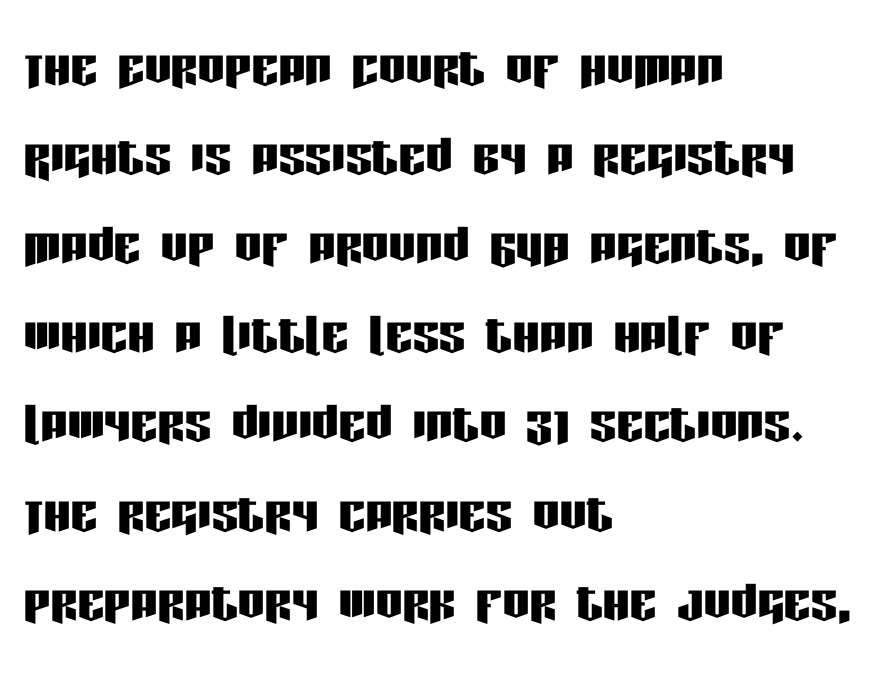
{"serif": "no", "italic": "no", "width": "condensed", "stroke_contrast": "low", "x_height": "large", "monospaced": "no", "underline": "no", "align": "left", "line_spacing": "normal", "line_spacing_ratio": 1.33, "letter_spacing": "normal", "letter_spacing_em": 0.0, "glyph_px": 67}
